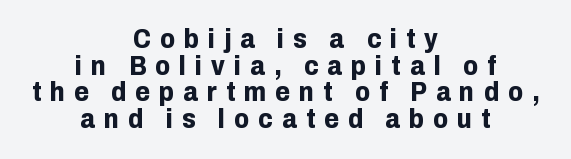
The image shows 27 px bold type, upright; set centered, tight line spacing (0.99x), unusually wide letter spacing (+0.33 em), not underlined.
